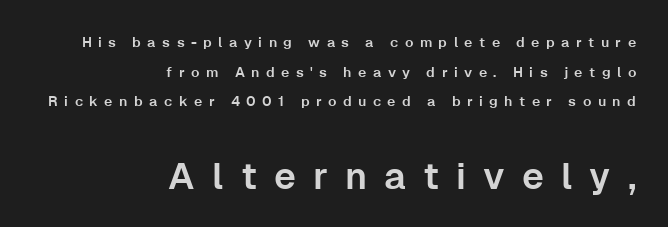
The image shows 37 px sans-serif type, upright; set right-aligned, loose line spacing (2.12x), unusually wide letter spacing (+0.46 em), not underlined; the second (bottom) block is 2.64x larger; low stroke contrast and a medium x-height.
